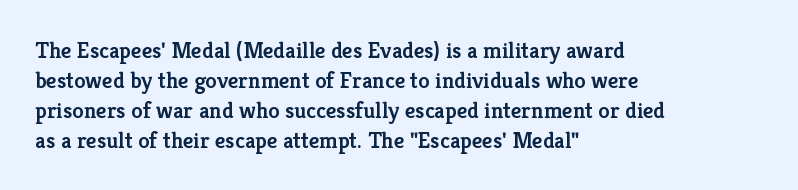
The image shows 23 px text type, upright; set left-aligned, normal line spacing (1.3x), normal letter spacing, not underlined.
